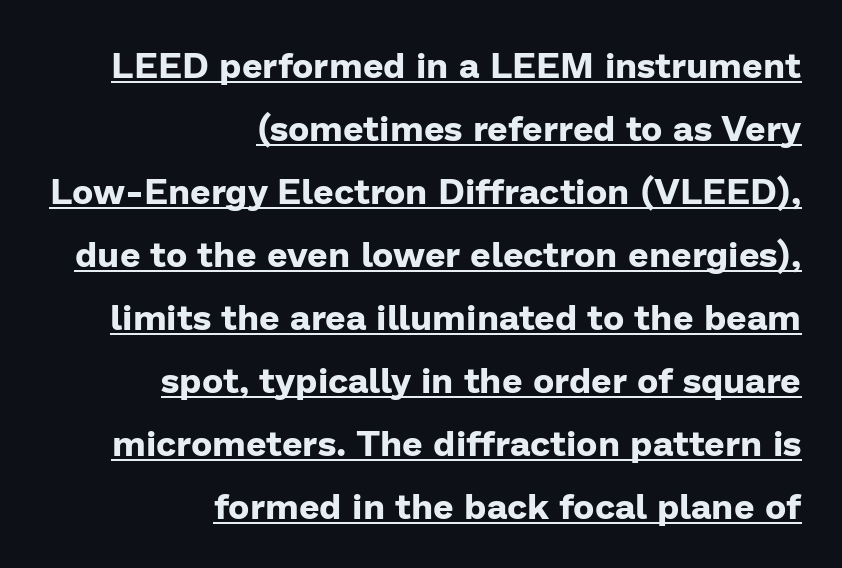
Where is the straight margin? On the right. The tracking reads as untouched default to a designer's eye. The letters stand upright; this is a roman face. I'd describe the lettering as bold — thick and assertive. The rendering shows plain stroke endings on the letterforms — a sans-serif design.
